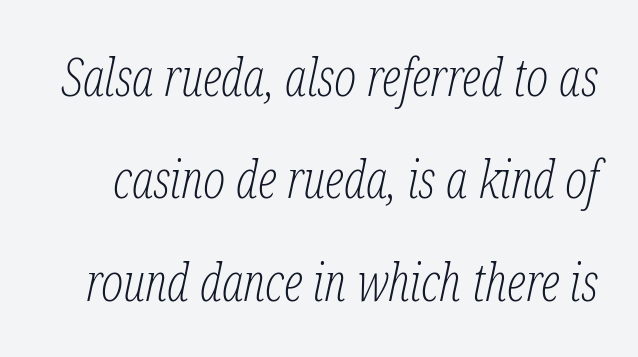
You could not count columns in this text — the font is proportionally spaced. Italic: yes, the glyphs are oblique. The strokes carry an ordinary text weight at most. Default kerning and tracking; the words read as compact shapes.
